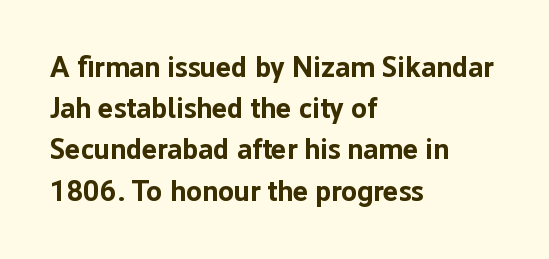
Reading down the block, your eye returns to a fixed left position each line. Evenly set lines give the paragraph a standard silhouette. The typography opts for an upright posture over an oblique one. Nothing unusual about the tracking: characters are spaced as the font intends. Rule under the text: the space is simply empty.
